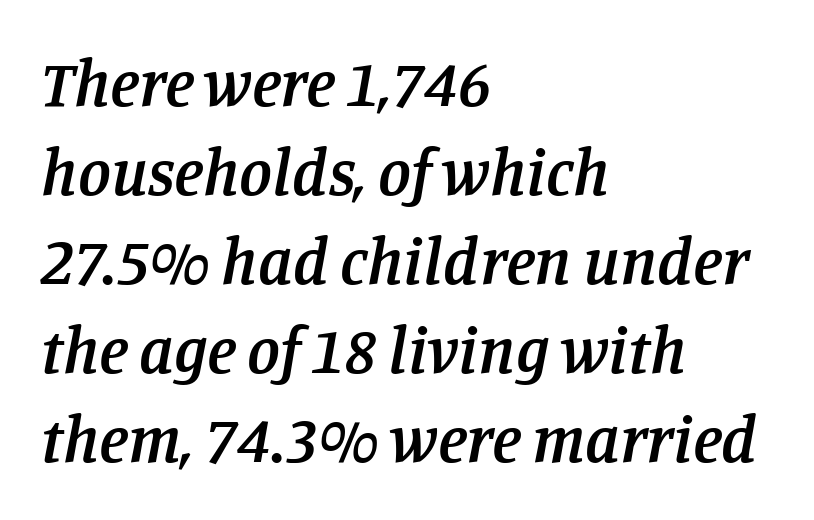
Q: Is the text bold? A: Semi-bold.
Q: Is the text italic (slanted)? A: Yes, it leans right by about 11 degrees.
Q: Is the typeface a serif or a sans-serif typeface? A: Serif.
Q: Is the text underlined? A: No.
Q: How is the paragraph aligned? A: Left-aligned.
Q: Is the spacing between letters normal or unusually wide? A: Normal.
Q: Is the spacing between lines tight, normal or loose? A: Normal.
Q: Width (condensed, normal, or wide)? A: Normal.
Q: Stroke contrast? A: Low.
Q: x-height? A: Large.
Q: Monospaced? A: No.
